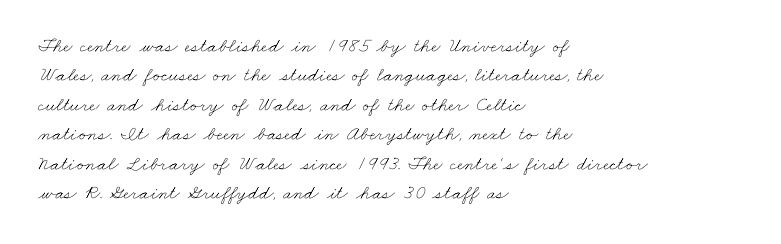
The image shows 20 px text type; set left-aligned, normal line spacing (1.47x), normal letter spacing, not underlined.
